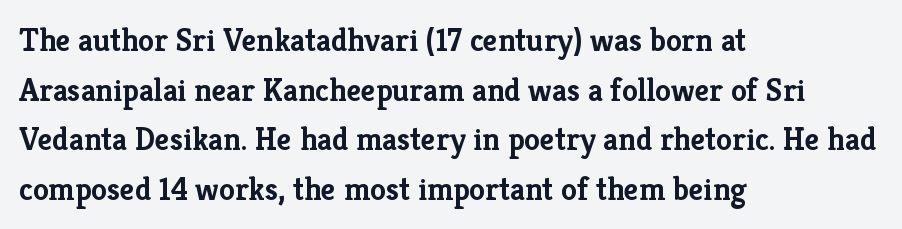
Q: Is the text bold? A: Yes.
Q: Is the text italic (slanted)? A: No, it is upright.
Q: Is the typeface a serif or a sans-serif typeface? A: Serif.
Q: Is the text underlined? A: No.
Q: How is the paragraph aligned? A: Left-aligned.
Q: Is the spacing between letters normal or unusually wide? A: Normal.
Q: Is the spacing between lines tight, normal or loose? A: Normal.
Q: Width (condensed, normal, or wide)? A: Normal.
Q: Stroke contrast? A: Low.
Q: x-height? A: Medium.
Q: Monospaced? A: No.
